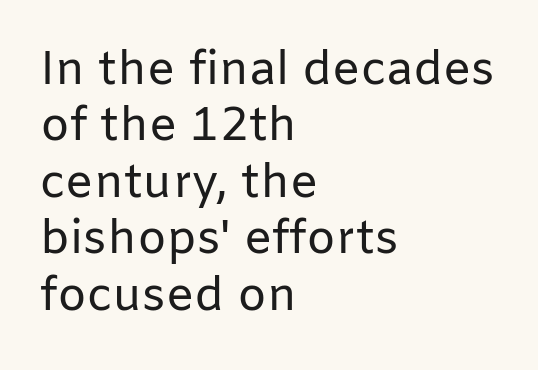
{"serif": "no", "italic": "no", "bold": "no", "weight": "regular", "width": "normal", "stroke_contrast": "low", "x_height": "medium", "monospaced": "no", "underline": "no", "align": "left", "line_spacing_ratio": 1.2, "letter_spacing": "normal", "letter_spacing_em": 0.0, "glyph_px": 47}
